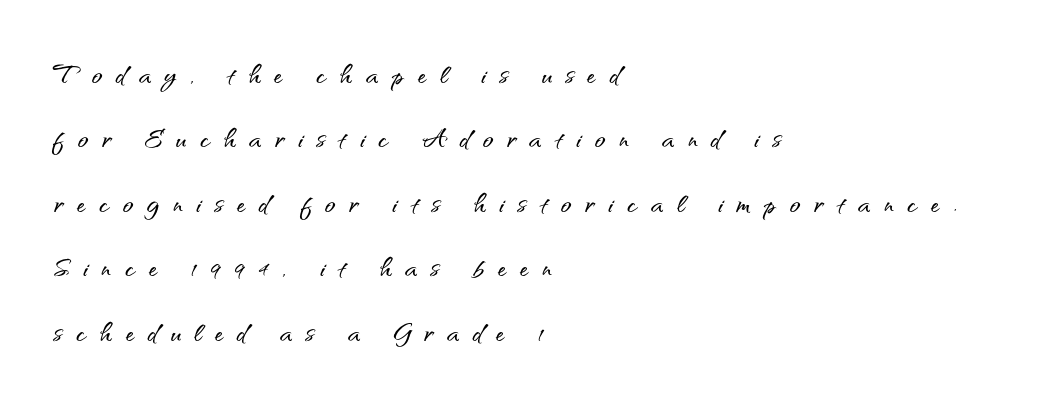
Is this a fixed-width face? No — the glyphs have proportional, varying widths. A typesetter would call this heavily tracked-out type. These lines are set flush left with a ragged right edge. The string is rendered with underlining switched off. No feet cap the strokes, marking this as sans-serif type.
